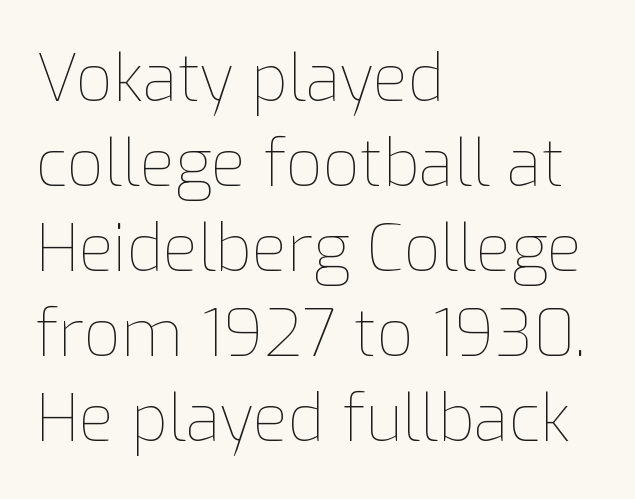
The image shows 64 px thin type, upright; set left-aligned, normal line spacing (1.33x), normal letter spacing, not underlined; low stroke contrast and a medium x-height.
